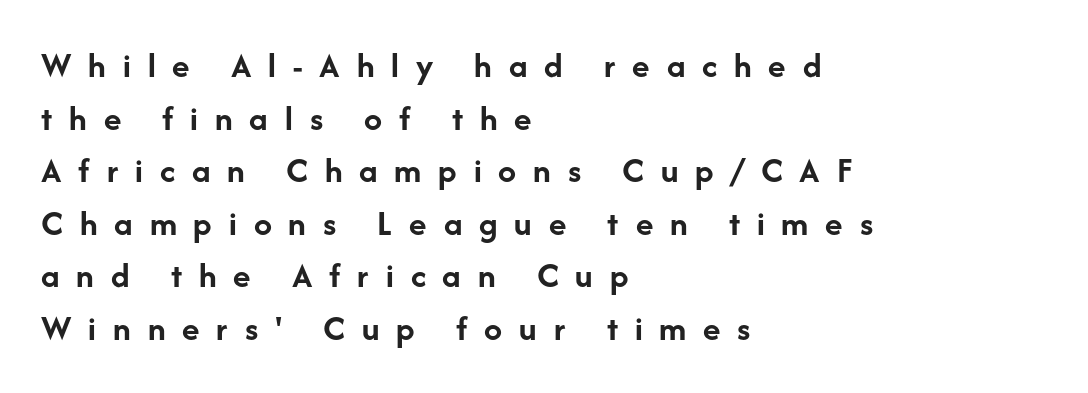
{"serif": "no", "italic": "no", "bold": "yes", "weight": "semibold", "width": "normal", "stroke_contrast": "low", "x_height": "medium", "monospaced": "no", "underline": "no", "align": "left", "line_spacing": "normal", "line_spacing_ratio": 1.46, "letter_spacing": "wide", "letter_spacing_em": 0.47, "glyph_px": 36}
